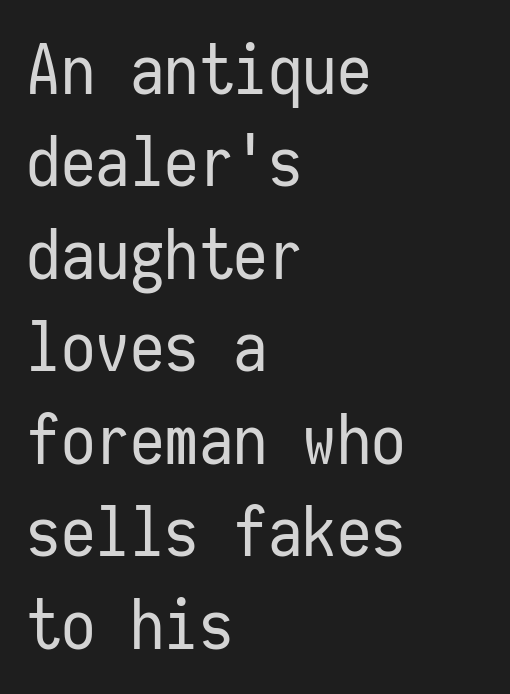
The image shows 69 px regular-weight, condensed sans-serif type, upright, monospaced; set left-aligned, normal line spacing (1.34x), normal letter spacing, not underlined; low stroke contrast and a medium x-height.
